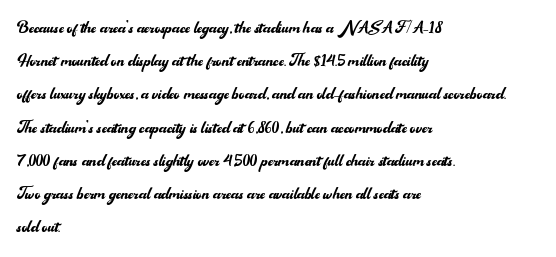
{"bold": "no", "underline": "no", "align": "left", "line_spacing": "normal", "line_spacing_ratio": 1.51, "letter_spacing": "normal", "letter_spacing_em": 0.0, "glyph_px": 22}
